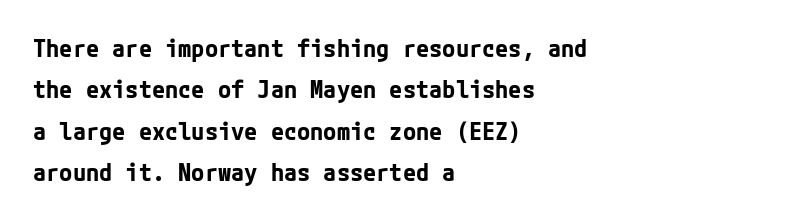
Q: Is the text bold? A: Yes.
Q: Is the text italic (slanted)? A: No, it is upright.
Q: Is the text underlined? A: No.
Q: How is the paragraph aligned? A: Left-aligned.
Q: Is the spacing between letters normal or unusually wide? A: Normal.
